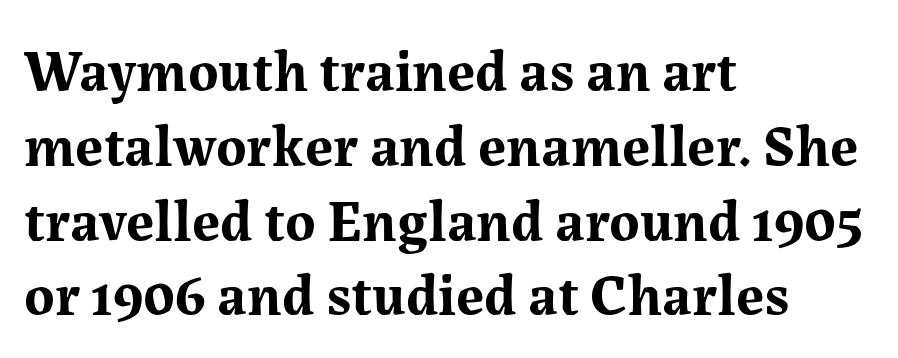
The image shows 58 px bold serif type, upright; set left-aligned, normal line spacing (1.29x), normal letter spacing, not underlined; medium stroke contrast and a medium x-height.
